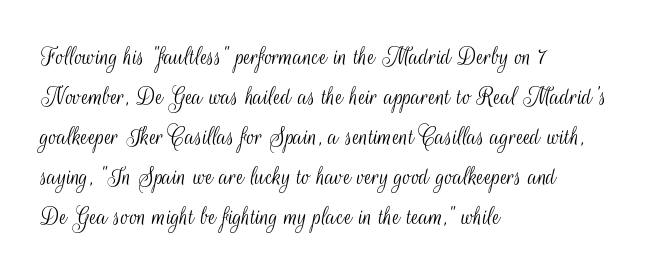
{"bold": "no", "underline": "no", "align": "left", "line_spacing": "normal", "line_spacing_ratio": 1.48, "letter_spacing": "normal", "letter_spacing_em": 0.0, "glyph_px": 27}
